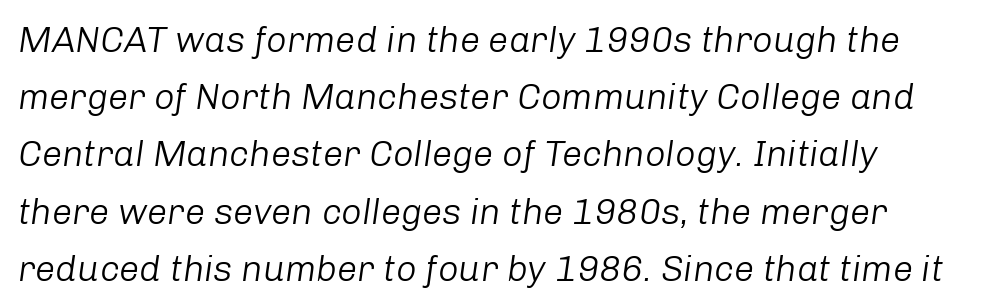
In terms of leading, this rendering sits right in the middle. Proportional: the letters do not fall into vertical columns. It's the slanting kind of type. The strokes are not fattened; the text isn't bold. Anything drawn beneath the words? Only blank space.
